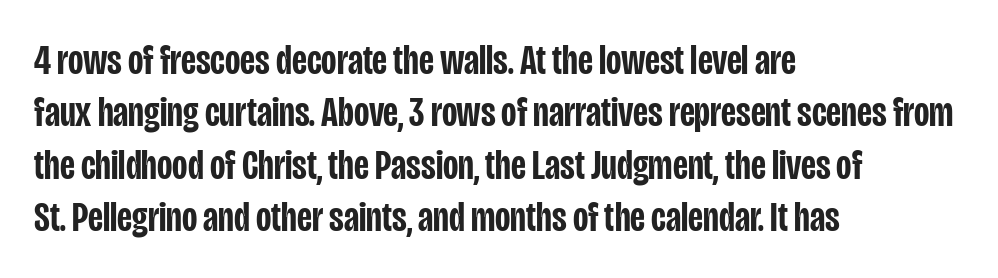
{"serif": "no", "italic": "no", "bold": "semi", "weight": "semibold", "width": "condensed", "stroke_contrast": "low", "x_height": "large", "monospaced": "no", "underline": "no", "align": "left", "line_spacing": "normal", "line_spacing_ratio": 1.25, "letter_spacing": "normal", "letter_spacing_em": 0.0, "glyph_px": 42}
